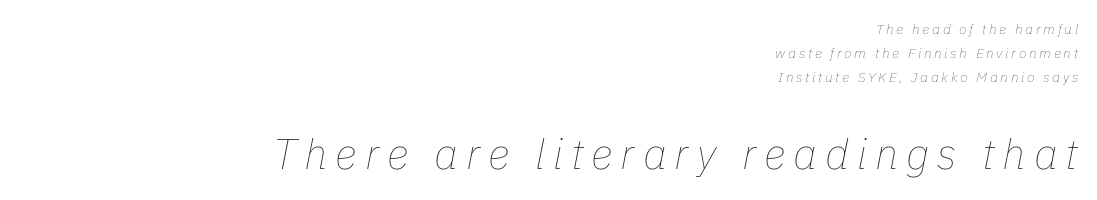
{"italic": "yes", "lean": "right", "slant_degrees": 11, "bold": "no", "weight": "thin", "width": "normal", "stroke_contrast": "low", "x_height": "medium", "monospaced": "no", "underline": "no", "align": "right", "line_spacing_ratio": 1.72, "larger_block": "second", "size_ratio": 3.0, "glyph_px": 42}
